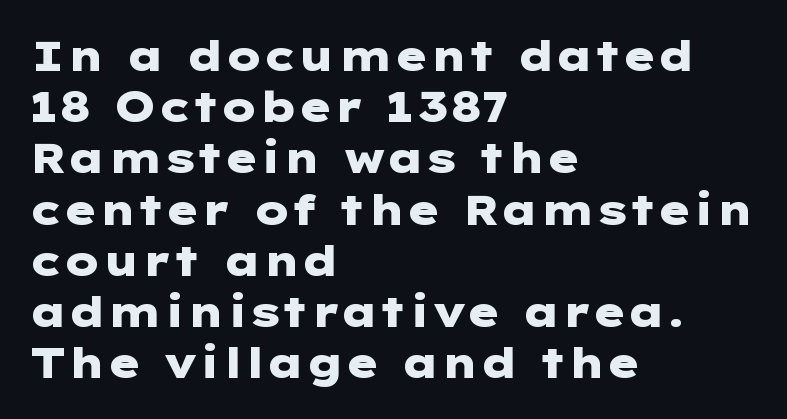
{"serif": "no", "italic": "no", "bold": "yes", "weight": "heavy", "width": "wide", "stroke_contrast": "low", "x_height": "medium", "underline": "no", "align": "left", "line_spacing_ratio": 1.22, "letter_spacing": "normal", "letter_spacing_em": 0.0, "glyph_px": 42}
